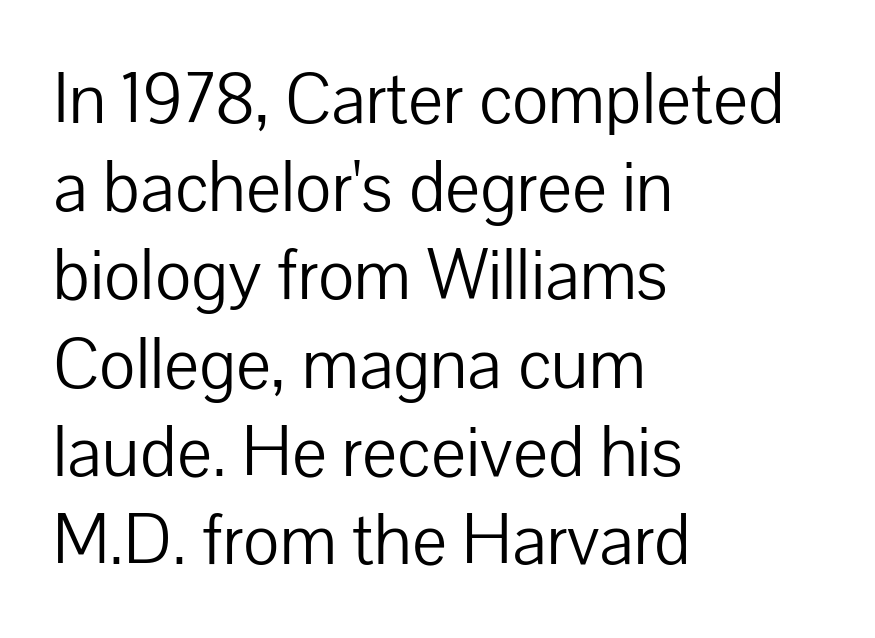
{"serif": "no", "italic": "no", "bold": "no", "weight": "light", "width": "normal", "stroke_contrast": "low", "x_height": "medium", "monospaced": "no", "underline": "no", "align": "left", "line_spacing": "normal", "line_spacing_ratio": 1.26, "letter_spacing": "normal", "letter_spacing_em": 0.0, "glyph_px": 70}
